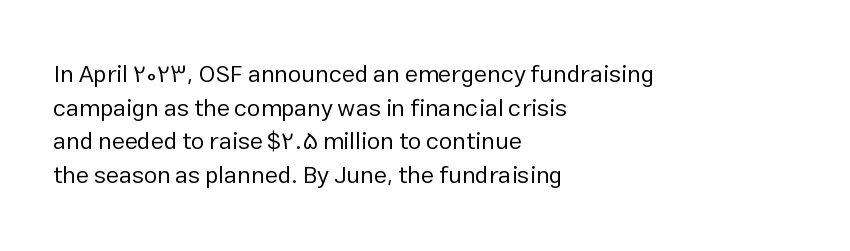
The image shows 24 px text type, upright; set left-aligned, normal line spacing (1.4x), normal letter spacing, not underlined.
